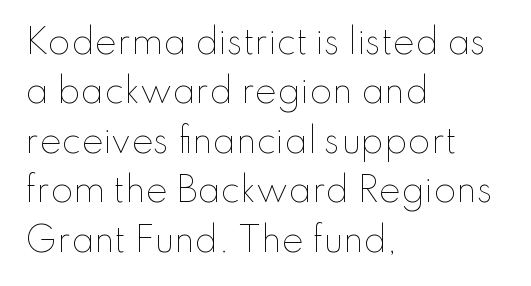
{"italic": "no", "bold": "no", "weight": "thin", "width": "normal", "stroke_contrast": "low", "x_height": "small", "monospaced": "no", "underline": "no", "align": "left", "line_spacing": "normal", "line_spacing_ratio": 1.5, "letter_spacing": "normal", "letter_spacing_em": 0.0, "glyph_px": 33}
